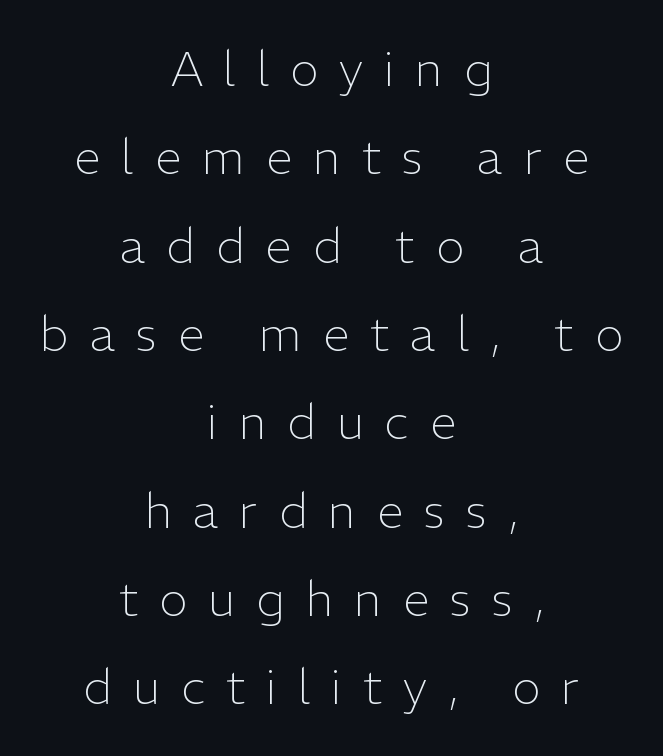
The image shows 48 px light sans-serif type, upright; set centered, line spacing 1.84x, unusually wide letter spacing (+0.44 em), not underlined; low stroke contrast and a medium x-height.
